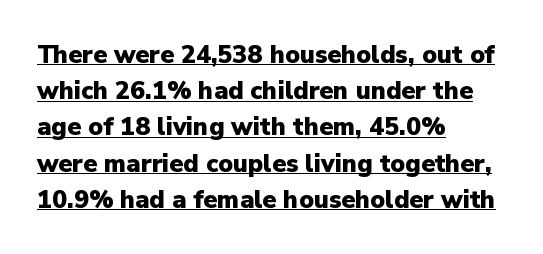
{"italic": "no", "bold": "yes", "underline": "yes", "align": "left", "line_spacing": "normal", "line_spacing_ratio": 1.45, "letter_spacing": "normal", "letter_spacing_em": 0.0, "glyph_px": 25}
